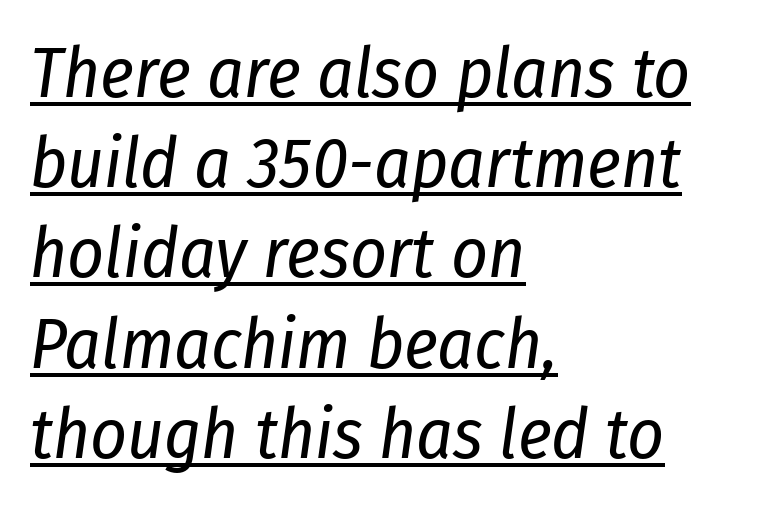
The image shows 71 px regular-weight, condensed type, italic (leaning right); set left-aligned, normal line spacing (1.27x), normal letter spacing, underlined; low stroke contrast and a medium x-height.
